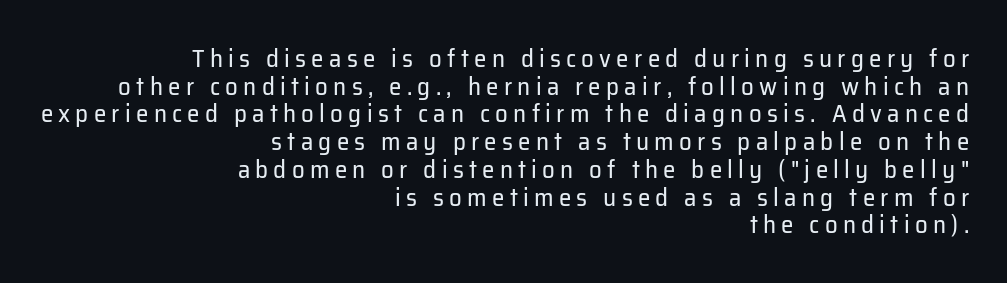
The image shows 25 px text type, upright; set right-aligned, tight line spacing (1.11x), unusually wide letter spacing (+0.21 em), not underlined.
